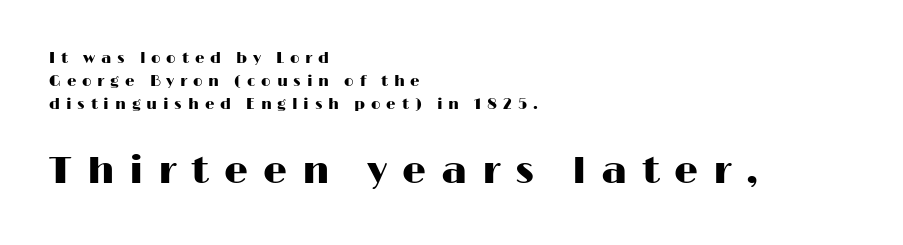
The image shows 38 px wide sans-serif type, upright; set left-aligned, normal line spacing (1.53x), unusually wide letter spacing (+0.39 em), not underlined; the second (bottom) block is 2.53x larger; high stroke contrast and a medium x-height.
